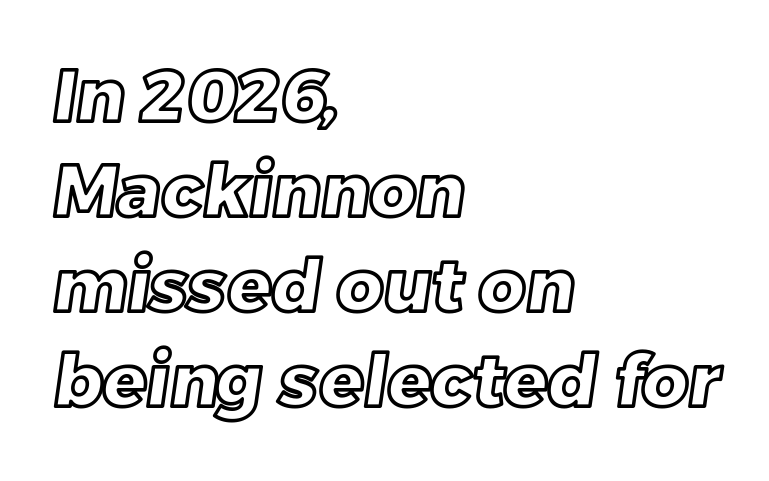
The letters sit at their default tracking, neither squeezed nor spread. The passage shown is typed in a proportional face where columns would drift. Each line starts at the same left margin while the right side varies. No word sits above an underline.
